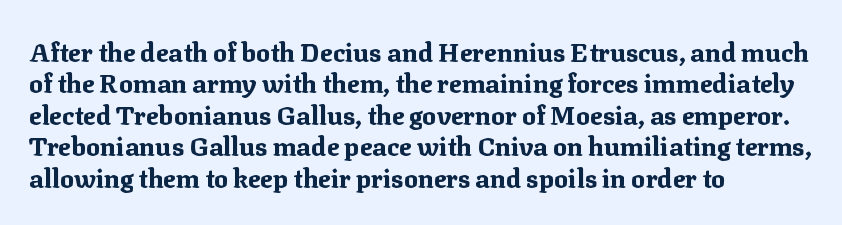
Q: Is the text bold? A: Yes.
Q: Is the text italic (slanted)? A: No, it is upright.
Q: Is the text underlined? A: No.
Q: How is the paragraph aligned? A: Left-aligned.
Q: Is the spacing between letters normal or unusually wide? A: Normal.
